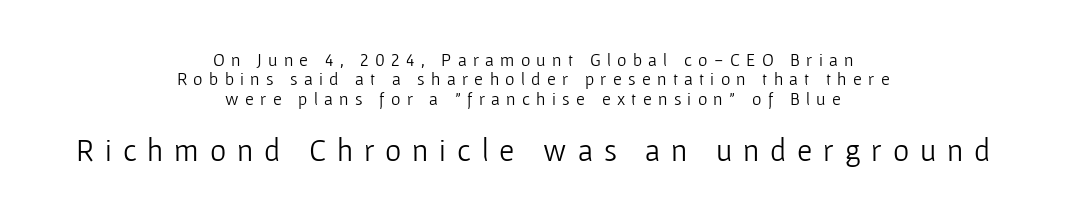
Q: Is the text bold? A: No.
Q: Is the text italic (slanted)? A: No, it is upright.
Q: Is the typeface a serif or a sans-serif typeface? A: Sans-serif.
Q: Is the text underlined? A: No.
Q: How is the paragraph aligned? A: Centered.
Q: Is the spacing between letters normal or unusually wide? A: Unusually wide.
Q: Is the spacing between lines tight, normal or loose? A: Tight.
Q: Which block of text is set in a larger size, the first (top) or the second (bottom)? A: The second (bottom) one.
Q: Width (condensed, normal, or wide)? A: Normal.
Q: Stroke contrast? A: Low.
Q: x-height? A: Medium.
Q: Monospaced? A: No.
